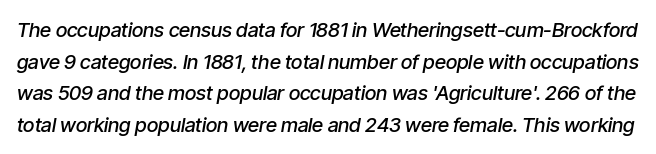
The image shows 20 px text type, italic (leaning right); set normal line spacing (1.58x), normal letter spacing, not underlined.
